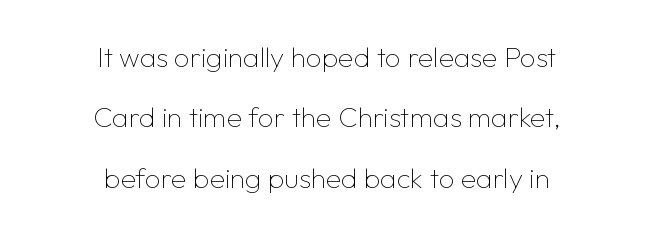
Q: Is the text bold? A: No.
Q: Is the text italic (slanted)? A: No, it is upright.
Q: Is the typeface a serif or a sans-serif typeface? A: Sans-serif.
Q: Is the text underlined? A: No.
Q: How is the paragraph aligned? A: Centered.
Q: Is the spacing between letters normal or unusually wide? A: Normal.
Q: Is the spacing between lines tight, normal or loose? A: Loose.
Q: Width (condensed, normal, or wide)? A: Normal.
Q: Stroke contrast? A: Low.
Q: x-height? A: Medium.
Q: Monospaced? A: No.
